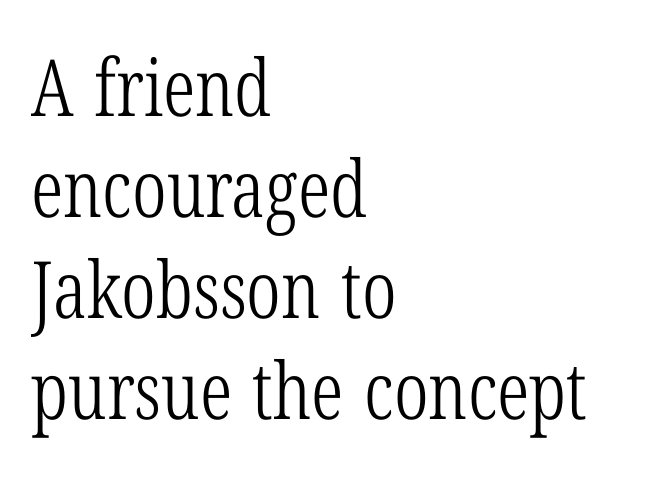
{"serif": "yes", "bold": "no", "weight": "light", "width": "condensed", "stroke_contrast": "low", "x_height": "medium", "monospaced": "no", "underline": "no", "align": "left", "line_spacing": "normal", "line_spacing_ratio": 1.28, "letter_spacing": "normal", "letter_spacing_em": 0.0, "glyph_px": 79}
